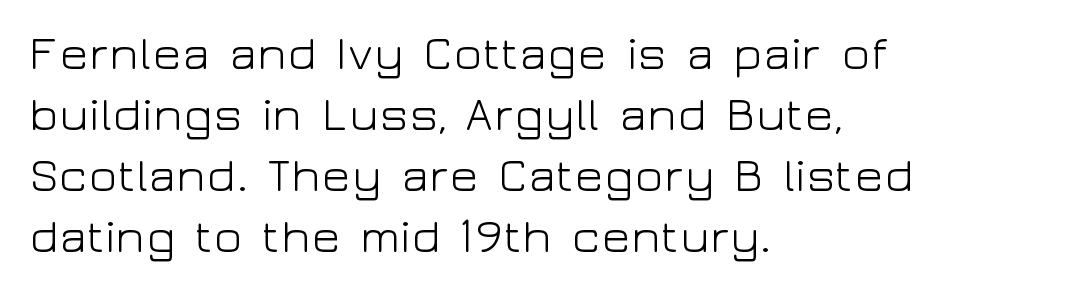
{"serif": "no", "italic": "no", "bold": "no", "weight": "light", "width": "wide", "stroke_contrast": "low", "x_height": "medium", "monospaced": "no", "underline": "no", "align": "left", "line_spacing": "normal", "line_spacing_ratio": 1.27, "letter_spacing": "normal", "letter_spacing_em": 0.0, "glyph_px": 48}
